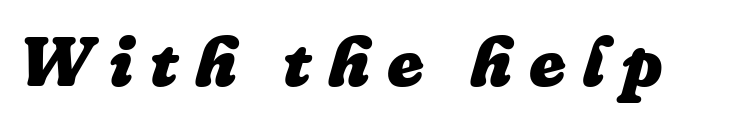
Between one letter and the next there's a generous, obvious gap. Chunky letters — that's bold for sure. There's an unmistakable incline to the writing here. The rendering uses natural spacing where letterforms have individual widths.
